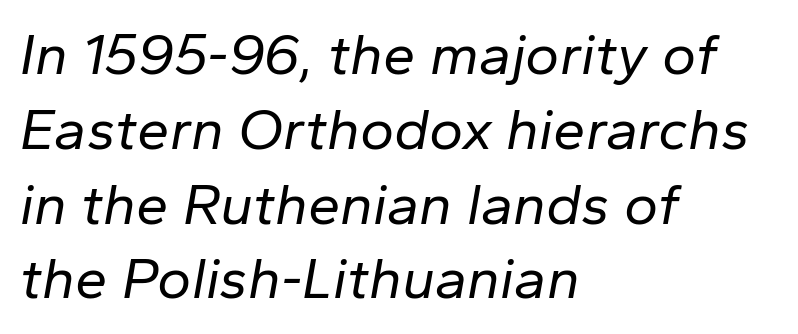
{"italic": "yes", "lean": "right", "slant_degrees": 10, "bold": "no", "weight": "regular", "width": "normal", "stroke_contrast": "low", "x_height": "medium", "monospaced": "no", "underline": "no", "align": "left", "line_spacing": "normal", "line_spacing_ratio": 1.29, "letter_spacing": "normal", "letter_spacing_em": 0.0, "glyph_px": 58}
